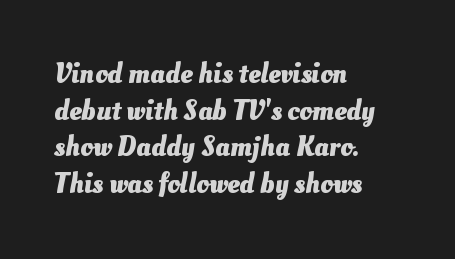
The image shows 28 px heavy type; set left-aligned, normal line spacing (1.31x), normal letter spacing, not underlined; medium stroke contrast and a small x-height.
